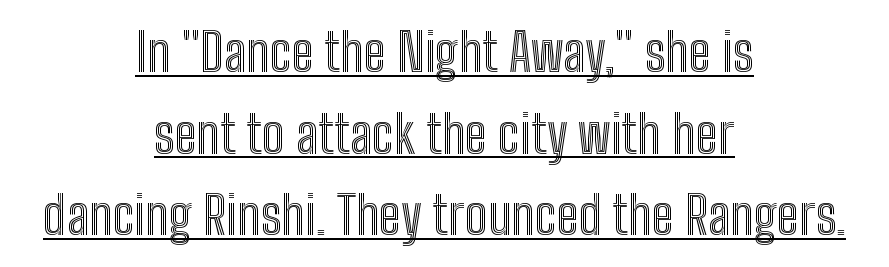
Q: Is the text italic (slanted)? A: No, it is upright.
Q: Is the text underlined? A: Yes.
Q: How is the paragraph aligned? A: Centered.
Q: Is the spacing between letters normal or unusually wide? A: Normal.
Q: Is the spacing between lines tight, normal or loose? A: Normal.
Q: Width (condensed, normal, or wide)? A: Condensed.
Q: x-height? A: Medium.
Q: Monospaced? A: No.
